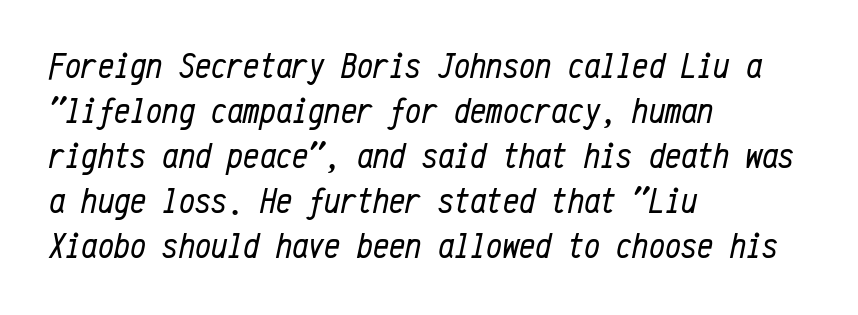
Monospaced: the letters line up in strict vertical columns. Does extra space separate the letters? No, they use regular spacing. Each new line begins a customary step beneath the previous one. Heaviness? Minimal to ordinary, like unemphasized prose. Does the lettering tilt? It does — this is italic. Has an underline been added? It has not.
